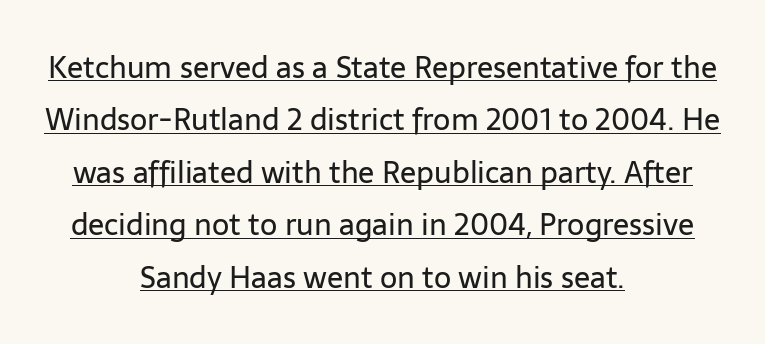
{"serif": "no", "italic": "no", "bold": "no", "weight": "regular", "width": "normal", "stroke_contrast": "low", "x_height": "medium", "monospaced": "no", "underline": "yes", "align": "center", "line_spacing_ratio": 1.75, "letter_spacing": "normal", "letter_spacing_em": 0.0, "glyph_px": 30}
